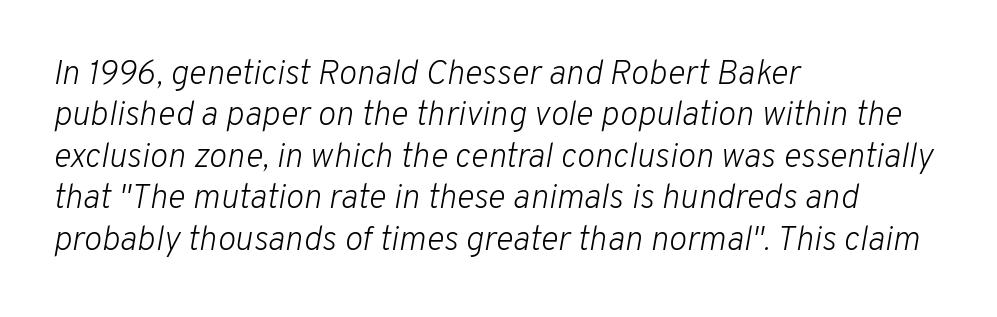
Check under the words: just untouched page. The typesetting does not lean heavy: it is not bold. This sample is left-justified, so line endings fall wherever the words run out. The face used here has a pronounced slope to its letters. Letter spacing: default.
